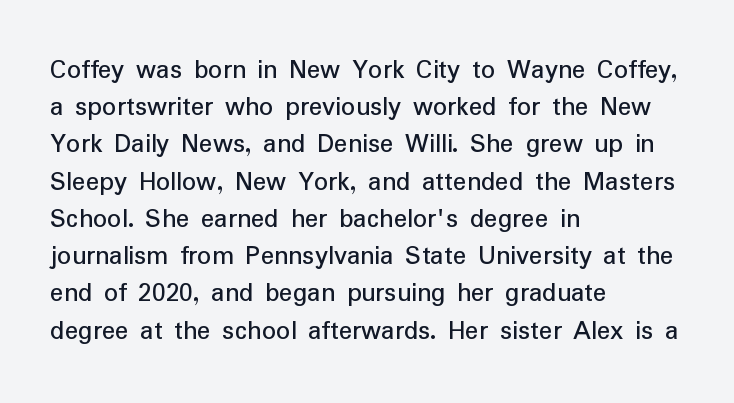
{"serif": "no", "italic": "no", "bold": "no", "weight": "regular", "width": "normal", "stroke_contrast": "low", "x_height": "medium", "monospaced": "no", "underline": "no", "align": "left", "line_spacing": "normal", "line_spacing_ratio": 1.33, "letter_spacing": "normal", "letter_spacing_em": 0.0, "glyph_px": 28}
